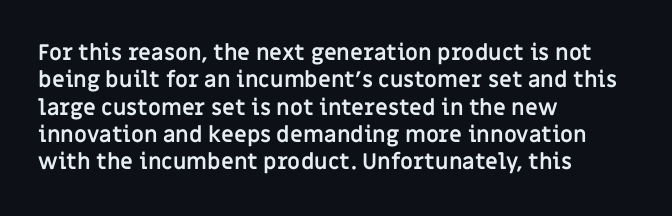
The image shows 22 px bold type, upright; set left-aligned, line spacing 1.24x, normal letter spacing, not underlined.
